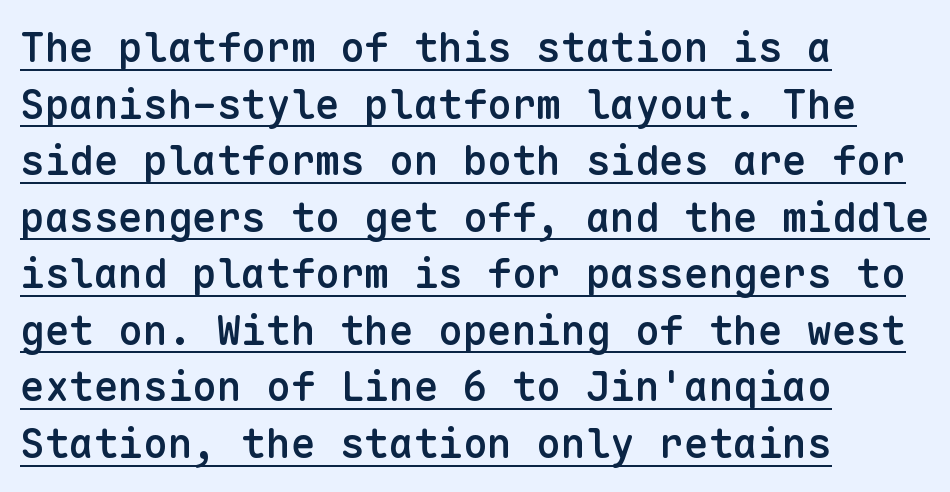
Q: Is the text bold? A: Semi-bold.
Q: Is the text italic (slanted)? A: No, it is upright.
Q: Is the typeface a serif or a sans-serif typeface? A: Sans-serif.
Q: Is the text underlined? A: Yes.
Q: How is the paragraph aligned? A: Left-aligned.
Q: Is the spacing between letters normal or unusually wide? A: Normal.
Q: Is the spacing between lines tight, normal or loose? A: Normal.
Q: Width (condensed, normal, or wide)? A: Normal.
Q: Stroke contrast? A: Low.
Q: x-height? A: Medium.
Q: Monospaced? A: Yes.
